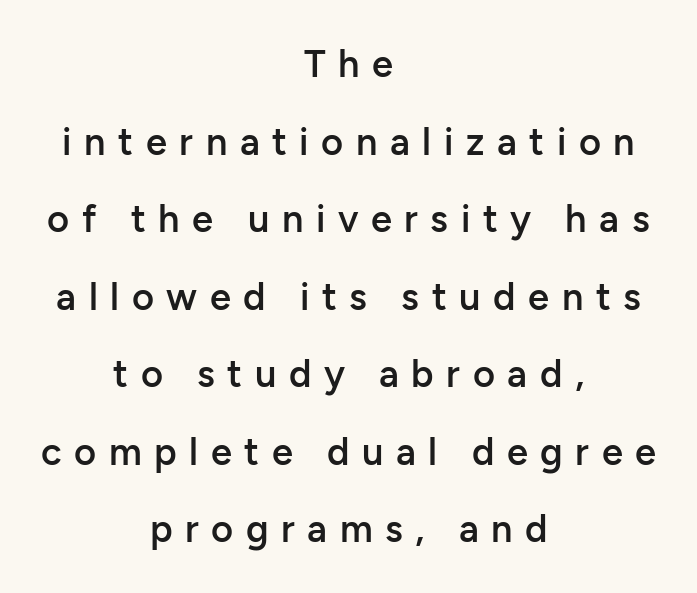
Q: Is the text bold? A: Semi-bold.
Q: Is the text italic (slanted)? A: No, it is upright.
Q: Is the typeface a serif or a sans-serif typeface? A: Sans-serif.
Q: Is the text underlined? A: No.
Q: How is the paragraph aligned? A: Centered.
Q: Is the spacing between letters normal or unusually wide? A: Unusually wide.
Q: Is the spacing between lines tight, normal or loose? A: Loose.
Q: Width (condensed, normal, or wide)? A: Normal.
Q: Stroke contrast? A: Low.
Q: x-height? A: Medium.
Q: Monospaced? A: No.
